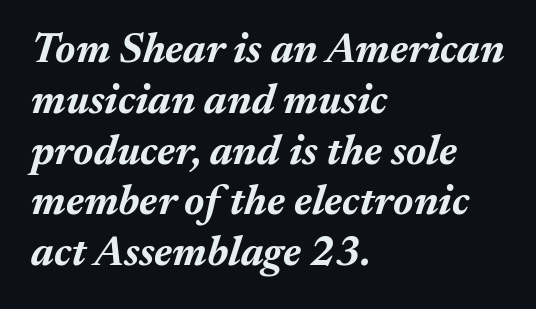
The image shows 42 px bold type, italic (leaning right); set left-aligned, line spacing 1.21x, normal letter spacing, not underlined; medium stroke contrast and a medium x-height.
